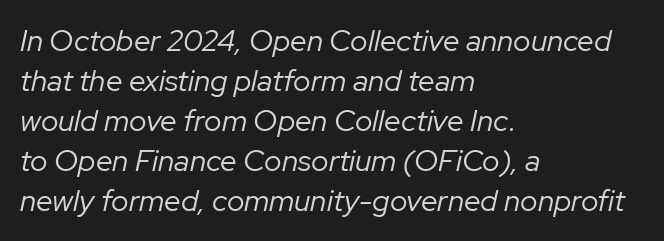
Q: Is the text bold? A: No.
Q: Is the text italic (slanted)? A: Yes, it leans right by about 12 degrees.
Q: Is the text underlined? A: No.
Q: How is the paragraph aligned? A: Left-aligned.
Q: Is the spacing between letters normal or unusually wide? A: Normal.
Q: Is the spacing between lines tight, normal or loose? A: Normal.
Q: Width (condensed, normal, or wide)? A: Normal.
Q: Stroke contrast? A: Low.
Q: x-height? A: Medium.
Q: Monospaced? A: No.
